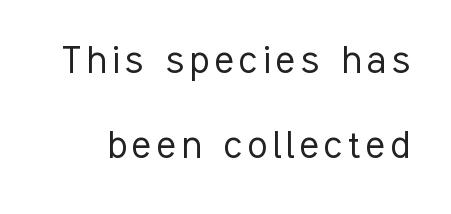
Just letters on the line, the space beneath them empty. The letters stand upright; this is a roman face. The face used here is proportionally spaced, like ordinary book or web type. This sample uses a sans-serif face.
